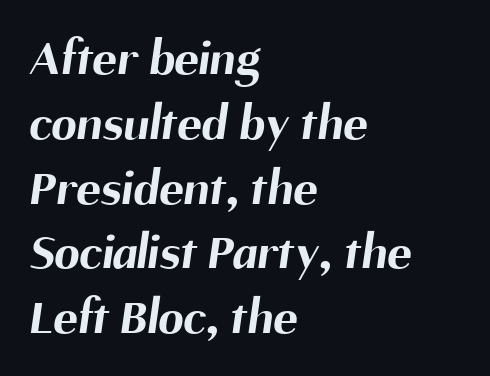
Q: Is the text bold? A: Yes.
Q: Is the typeface a serif or a sans-serif typeface? A: Sans-serif.
Q: Is the text underlined? A: No.
Q: How is the paragraph aligned? A: Left-aligned.
Q: Is the spacing between letters normal or unusually wide? A: Normal.
Q: Is the spacing between lines tight, normal or loose? A: Normal.
Q: Width (condensed, normal, or wide)? A: Normal.
Q: Stroke contrast? A: Medium.
Q: x-height? A: Medium.
Q: Monospaced? A: No.
